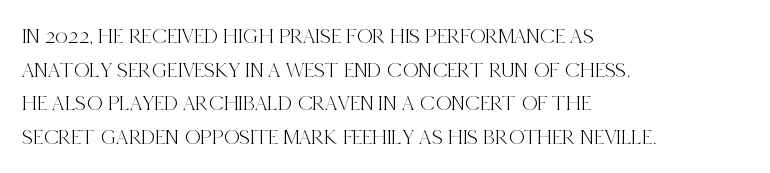
Q: Is the text italic (slanted)? A: No, it is upright.
Q: Is the text underlined? A: No.
Q: How is the paragraph aligned? A: Left-aligned.
Q: Is the spacing between letters normal or unusually wide? A: Normal.
Q: Is the spacing between lines tight, normal or loose? A: Normal.
